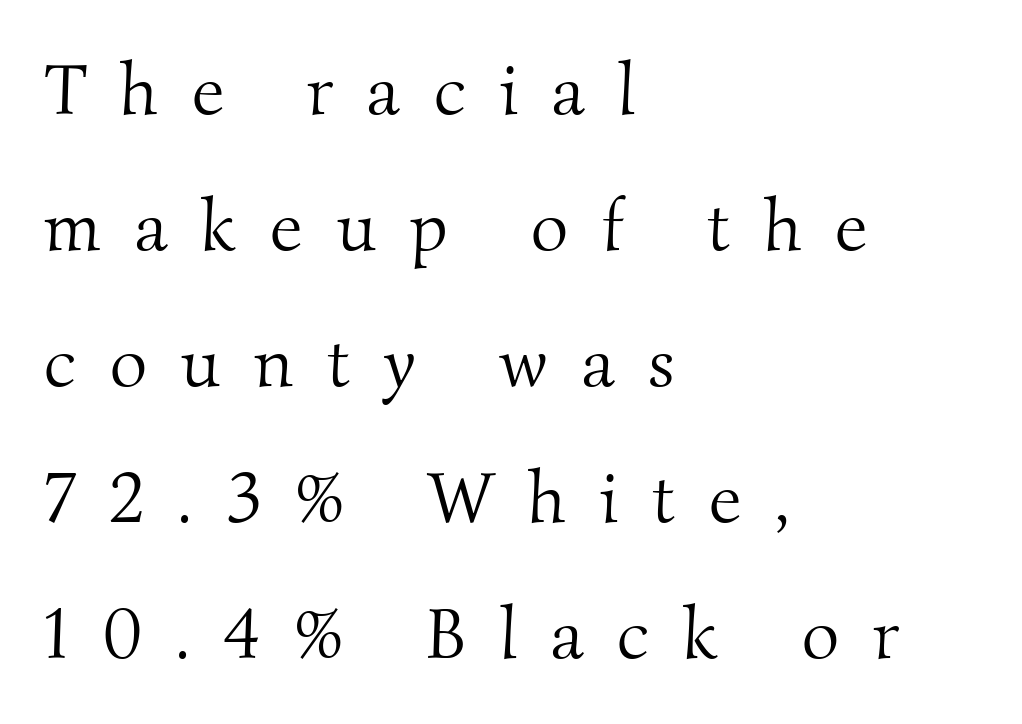
{"serif": "yes", "bold": "no", "weight": "light", "width": "normal", "stroke_contrast": "medium", "x_height": "small", "monospaced": "no", "underline": "no", "align": "left", "line_spacing_ratio": 1.89, "letter_spacing": "wide", "letter_spacing_em": 0.47, "glyph_px": 72}
